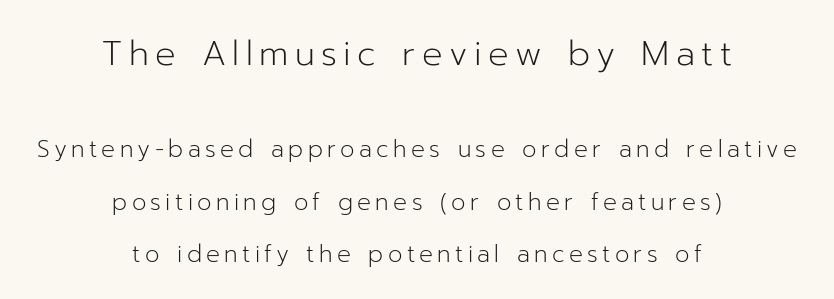
Classification — sans serif. Is the stroke heavy? The answer is a plain regular-or-lighter. This sample trades compactness for vertical openness between lines. Type size steps down from the first block to the second. In terms of posture, this sample is upright. Teacher's note: observe the equal gaps on both sides — that is centered alignment.
